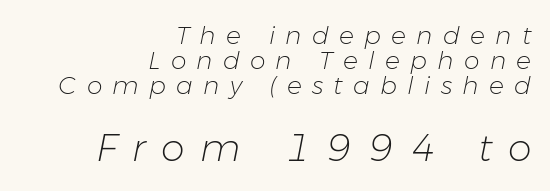
The image shows 38 px light type, italic (leaning right); set right-aligned, tight line spacing (1.0x), unusually wide letter spacing (+0.41 em), not underlined; the second (bottom) block is 1.52x larger; low stroke contrast and a medium x-height.
